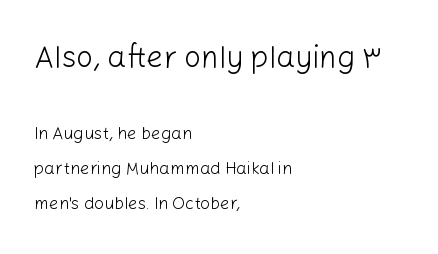
{"serif": "no", "italic": "no", "bold": "no", "weight": "light", "width": "normal", "stroke_contrast": "low", "x_height": "medium", "monospaced": "no", "underline": "no", "align": "left", "line_spacing": "loose", "line_spacing_ratio": 2.07, "letter_spacing": "normal", "letter_spacing_em": 0.0, "larger_block": "first", "size_ratio": 1.76, "glyph_px": 30}
